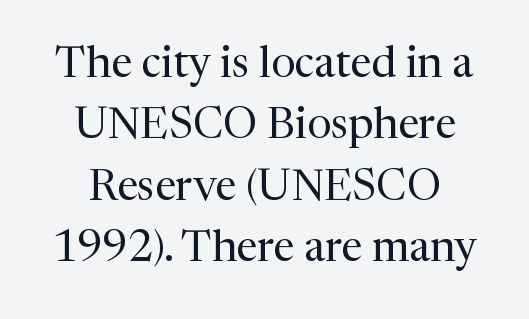
Q: Is the text bold? A: No.
Q: Is the text italic (slanted)? A: No, it is upright.
Q: Is the typeface a serif or a sans-serif typeface? A: Serif.
Q: Is the text underlined? A: No.
Q: Is the spacing between letters normal or unusually wide? A: Normal.
Q: Is the spacing between lines tight, normal or loose? A: Normal.
Q: Width (condensed, normal, or wide)? A: Normal.
Q: Stroke contrast? A: Medium.
Q: x-height? A: Medium.
Q: Monospaced? A: No.
